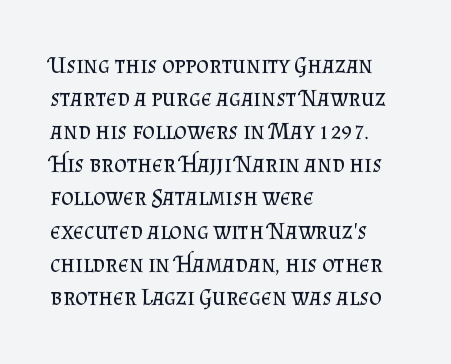
Q: Is the text bold? A: No.
Q: Is the text italic (slanted)? A: No, it is upright.
Q: Is the text underlined? A: No.
Q: How is the paragraph aligned? A: Left-aligned.
Q: Is the spacing between letters normal or unusually wide? A: Normal.
Q: Is the spacing between lines tight, normal or loose? A: Normal.
